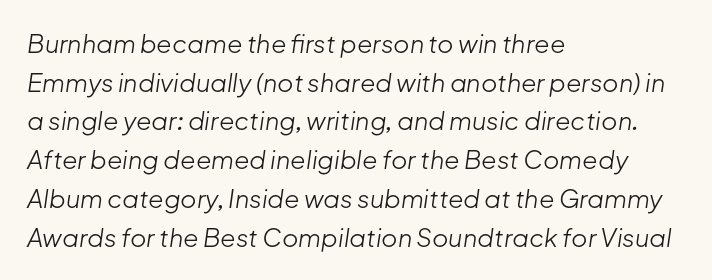
Is there much room between lines? A standard amount, neither cramped nor airy. No letter is thick-stroked: the sample isn't bold. Observe the lean: these are italic letterforms. Decoration check: the copy has no underline. Compared with a centered layout, this one pins lines to the left instead.
